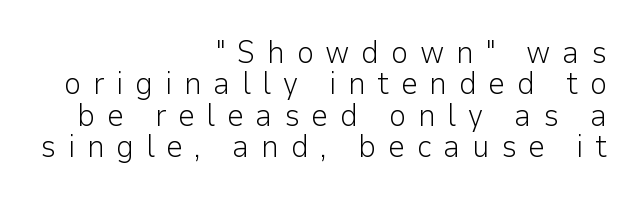
The image shows 31 px light sans-serif type, upright; set right-aligned, tight line spacing (1.01x), unusually wide letter spacing (+0.37 em), not underlined; low stroke contrast and a medium x-height.
